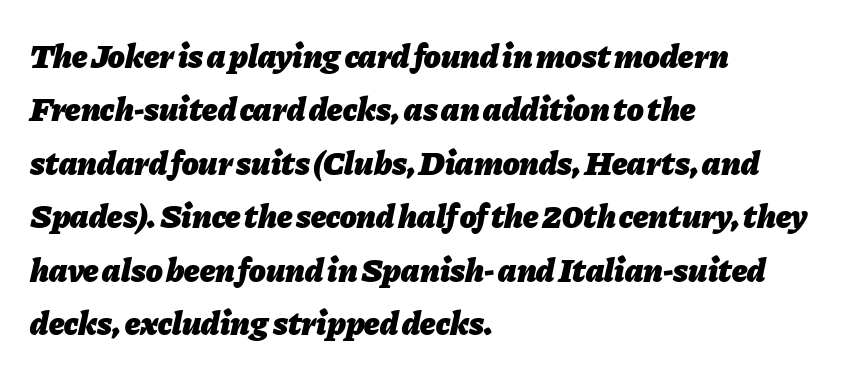
{"italic": "yes", "lean": "right", "slant_degrees": 11, "bold": "yes", "weight": "heavy", "width": "normal", "stroke_contrast": "low", "x_height": "medium", "monospaced": "no", "underline": "no", "align": "left", "line_spacing": "normal", "line_spacing_ratio": 1.57, "letter_spacing": "normal", "letter_spacing_em": 0.0, "glyph_px": 34}
